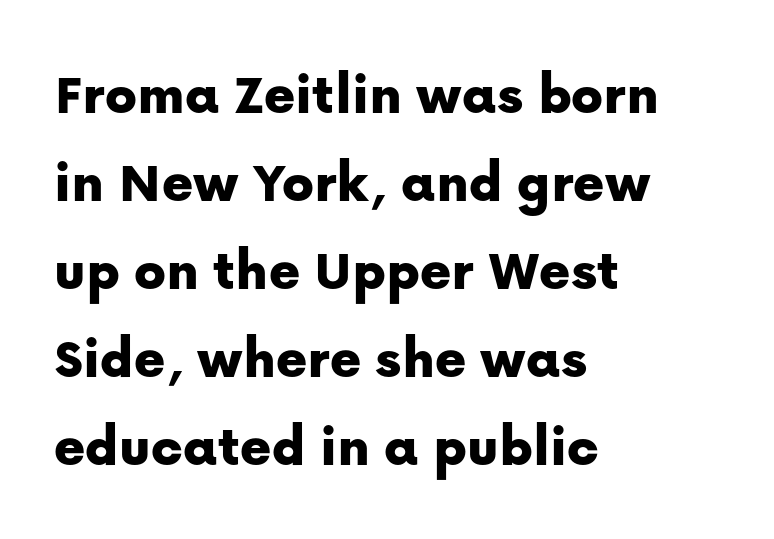
The image shows 59 px sans-serif type, upright; set left-aligned, normal line spacing (1.49x), normal letter spacing, not underlined; low stroke contrast and a medium x-height.
